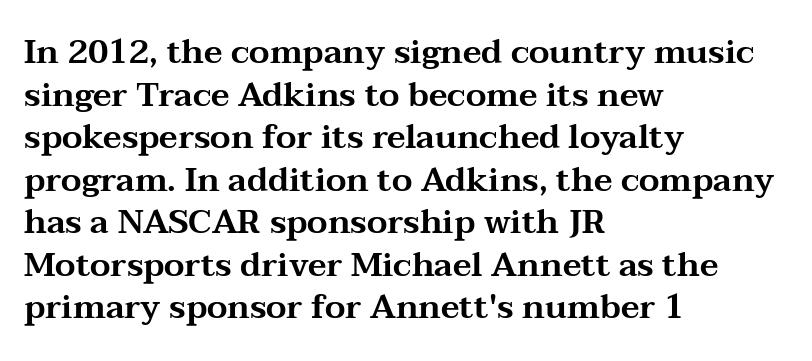
{"serif": "yes", "italic": "no", "width": "wide", "stroke_contrast": "medium", "x_height": "medium", "monospaced": "no", "underline": "no", "align": "left", "line_spacing": "normal", "line_spacing_ratio": 1.29, "letter_spacing": "normal", "letter_spacing_em": 0.0, "glyph_px": 33}
